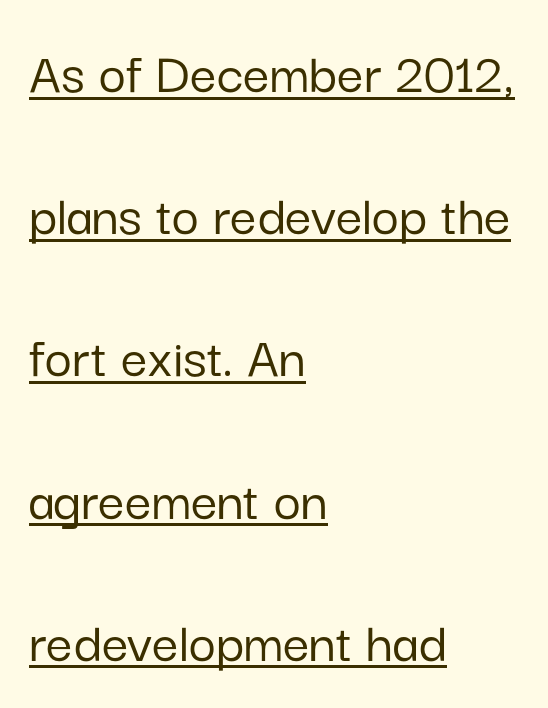
Q: Is the text italic (slanted)? A: No, it is upright.
Q: Is the typeface a serif or a sans-serif typeface? A: Sans-serif.
Q: Is the text underlined? A: Yes.
Q: How is the paragraph aligned? A: Left-aligned.
Q: Is the spacing between letters normal or unusually wide? A: Normal.
Q: Is the spacing between lines tight, normal or loose? A: Loose.
Q: Width (condensed, normal, or wide)? A: Normal.
Q: Stroke contrast? A: Low.
Q: x-height? A: Medium.
Q: Monospaced? A: No.
